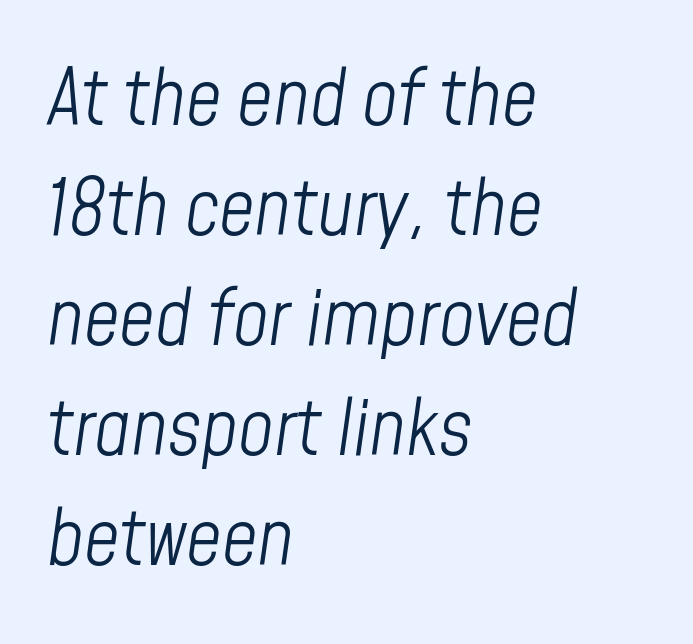
The image shows 78 px light, condensed type, italic (leaning right); set left-aligned, normal line spacing (1.41x), normal letter spacing, not underlined; low stroke contrast and a medium x-height.
